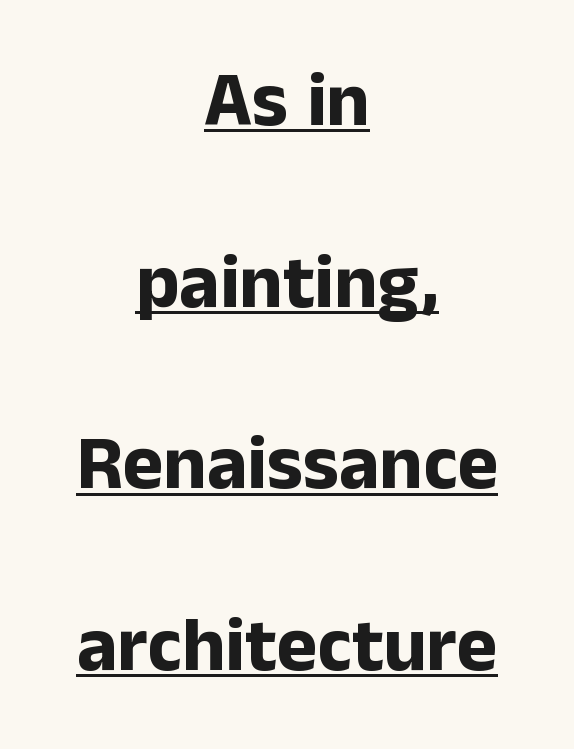
{"serif": "no", "italic": "no", "bold": "yes", "weight": "bold", "width": "normal", "stroke_contrast": "low", "x_height": "medium", "monospaced": "no", "underline": "yes", "align": "center", "line_spacing": "loose", "line_spacing_ratio": 2.36, "letter_spacing": "normal", "letter_spacing_em": 0.0, "glyph_px": 77}
